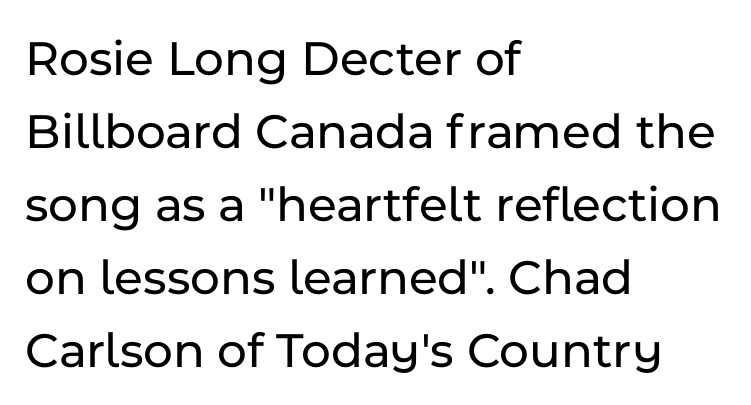
The image shows 51 px sans-serif type, upright; set left-aligned, normal line spacing (1.43x), normal letter spacing, not underlined; low stroke contrast and a medium x-height.
